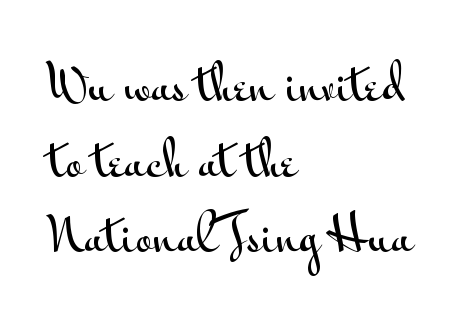
{"serif": "no", "width": "wide", "stroke_contrast": "medium", "x_height": "small", "monospaced": "no", "underline": "no", "align": "left", "line_spacing": "normal", "line_spacing_ratio": 1.61, "letter_spacing": "normal", "letter_spacing_em": 0.0, "glyph_px": 47}
